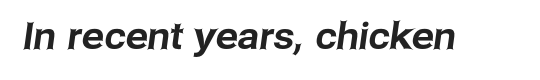
The image shows 37 px sans-serif type; set normal letter spacing, not underlined; low stroke contrast and a medium x-height.
